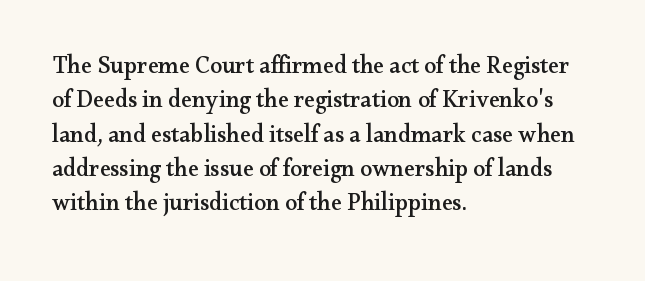
{"italic": "no", "underline": "no", "align": "left", "line_spacing": "normal", "line_spacing_ratio": 1.43, "letter_spacing": "normal", "letter_spacing_em": 0.0, "glyph_px": 24}
